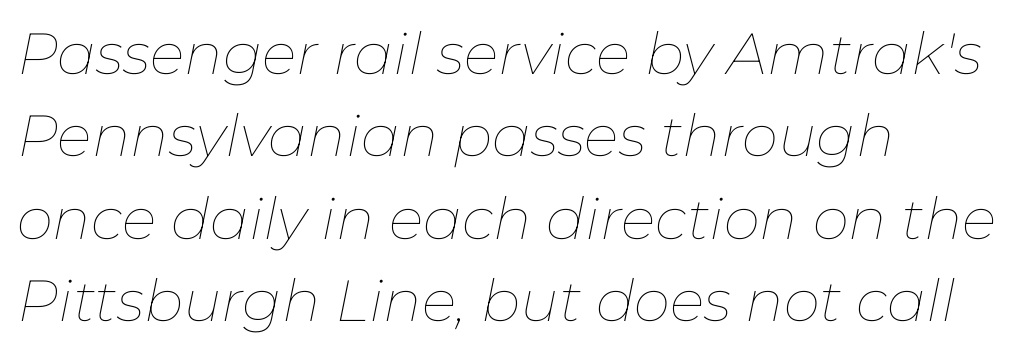
The image shows 58 px thin type, italic (leaning right); set left-aligned, normal line spacing (1.42x), normal letter spacing, not underlined; low stroke contrast and a medium x-height.
